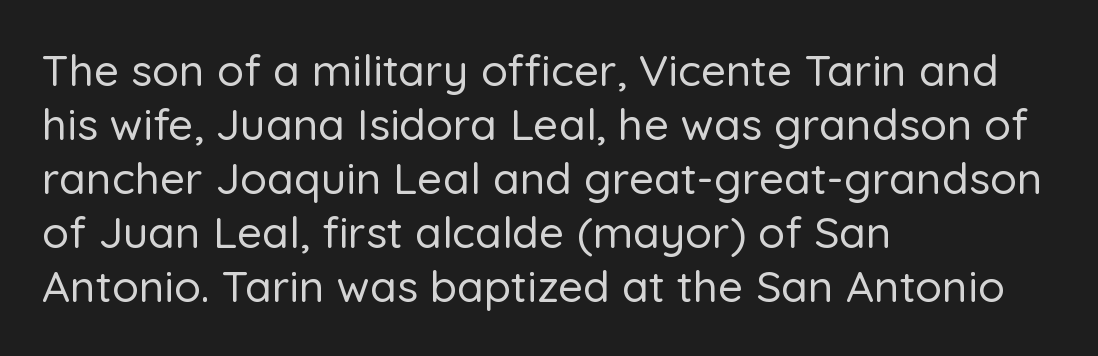
Q: Is the text italic (slanted)? A: No, it is upright.
Q: Is the typeface a serif or a sans-serif typeface? A: Sans-serif.
Q: Is the text underlined? A: No.
Q: How is the paragraph aligned? A: Left-aligned.
Q: Is the spacing between letters normal or unusually wide? A: Normal.
Q: Width (condensed, normal, or wide)? A: Normal.
Q: Stroke contrast? A: Low.
Q: x-height? A: Medium.
Q: Monospaced? A: No.
